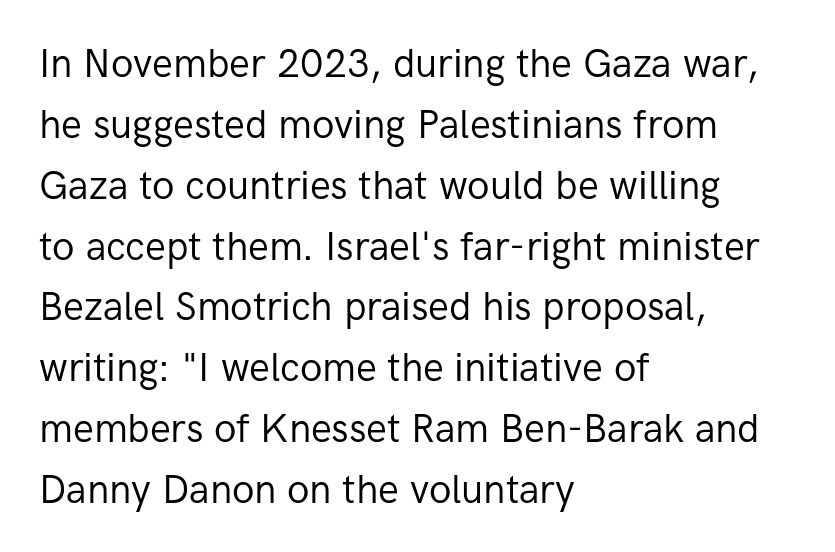
The image shows 39 px regular-weight sans-serif type, upright; set left-aligned, normal line spacing (1.56x), normal letter spacing, not underlined; low stroke contrast and a medium x-height.
